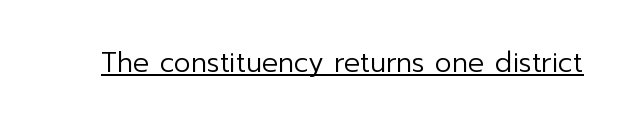
Vertical stems look standard width or narrower in stroke. This sample carries an underscore along the baseline area. Notice how the stems are strictly vertical — no italics here. Spacing between characters is what you'd get straight out of the box.
